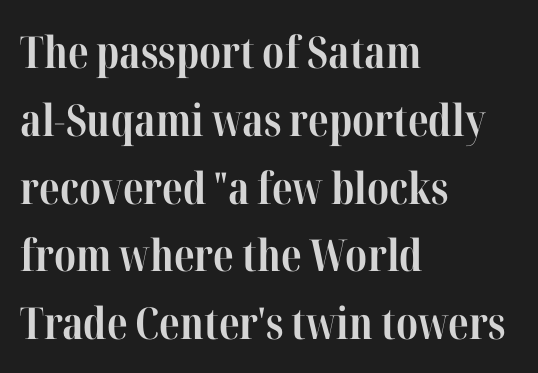
The image shows 44 px bold, condensed serif type, upright; set left-aligned, normal line spacing (1.54x), normal letter spacing, not underlined; high stroke contrast and a medium x-height.
